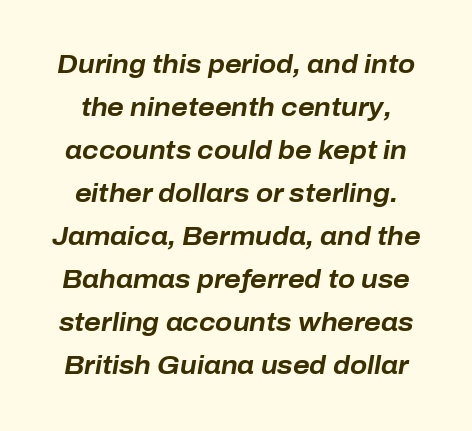
Q: Is the text bold? A: Yes.
Q: Is the text italic (slanted)? A: Yes, it leans right by about 10 degrees.
Q: Is the text underlined? A: No.
Q: Is the spacing between letters normal or unusually wide? A: Normal.
